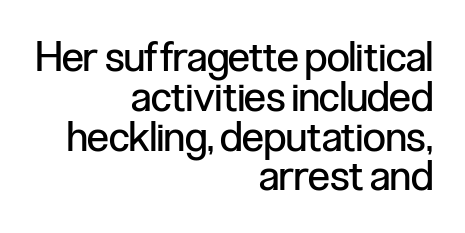
The image shows 41 px regular-weight, condensed sans-serif type, upright; set right-aligned, tight line spacing (0.97x), normal letter spacing, not underlined; low stroke contrast and a medium x-height.
